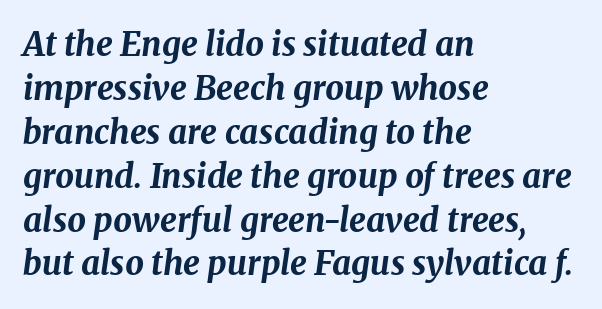
Beneath every word, the page is bare. These lines are rendered in a variable-pitch font. Reading down the block, your eye returns to a fixed left position each line. This sample keeps an unexceptional amount of space between lines. This sample uses plain, unmodified letter spacing. If you drew a line through each stem, it would be angled.
